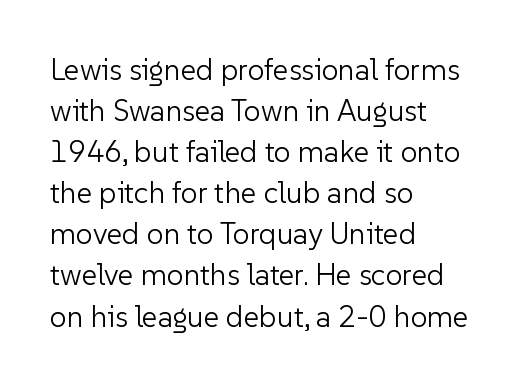
{"serif": "no", "italic": "no", "bold": "no", "weight": "light", "width": "normal", "stroke_contrast": "low", "x_height": "medium", "monospaced": "no", "underline": "no", "align": "left", "line_spacing": "normal", "line_spacing_ratio": 1.37, "letter_spacing": "normal", "letter_spacing_em": 0.0, "glyph_px": 30}
